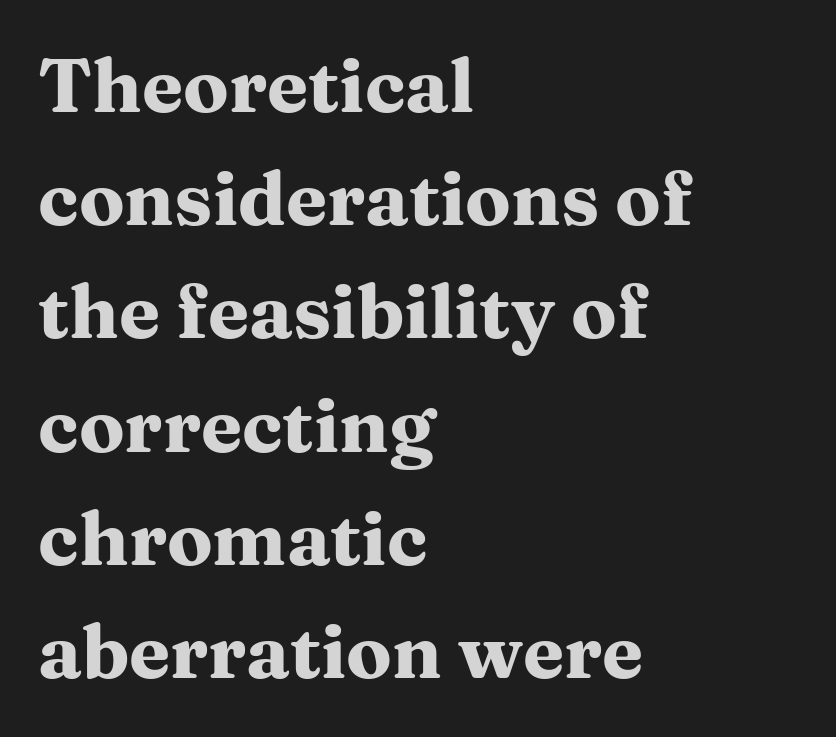
Q: Is the text bold? A: Yes.
Q: Is the text italic (slanted)? A: No, it is upright.
Q: Is the typeface a serif or a sans-serif typeface? A: Serif.
Q: Is the text underlined? A: No.
Q: How is the paragraph aligned? A: Left-aligned.
Q: Is the spacing between letters normal or unusually wide? A: Normal.
Q: Is the spacing between lines tight, normal or loose? A: Normal.
Q: Width (condensed, normal, or wide)? A: Wide.
Q: Stroke contrast? A: Medium.
Q: x-height? A: Medium.
Q: Monospaced? A: No.
